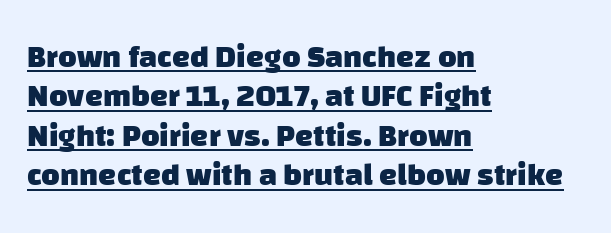
{"serif": "no", "bold": "yes", "weight": "heavy", "width": "normal", "stroke_contrast": "low", "x_height": "large", "monospaced": "no", "underline": "yes", "align": "left", "line_spacing_ratio": 1.23, "letter_spacing": "normal", "letter_spacing_em": 0.0, "glyph_px": 32}
